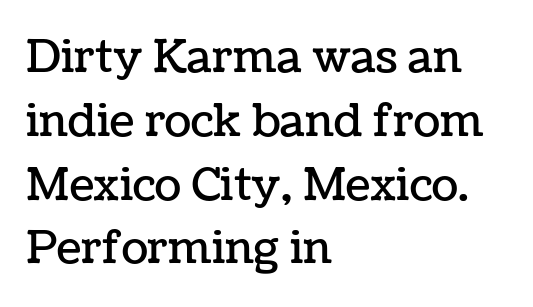
The image shows 44 px text type, upright; set left-aligned, normal line spacing (1.45x), normal letter spacing, not underlined; low stroke contrast and a medium x-height.
